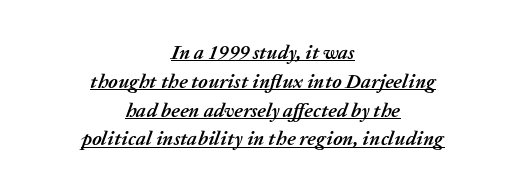
There's an unmistakable incline to the writing here. Honestly, the letter spacing is just normal — you wouldn't notice it. Students, this is bold: see how much ink each stroke carries. Underlining? Definitely there. The typesetter chose a symmetrical, centered arrangement here. This block has exactly the height ordinary leading produces.
